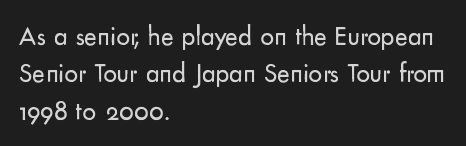
Q: Is the text bold? A: No.
Q: Is the text italic (slanted)? A: No, it is upright.
Q: Is the text underlined? A: No.
Q: How is the paragraph aligned? A: Left-aligned.
Q: Is the spacing between letters normal or unusually wide? A: Normal.
Q: Is the spacing between lines tight, normal or loose? A: Normal.
